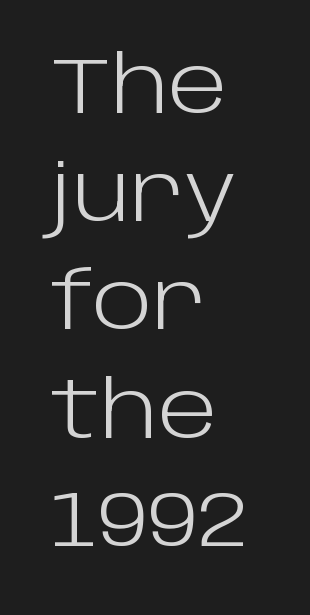
{"serif": "no", "italic": "no", "bold": "no", "weight": "light", "width": "normal", "stroke_contrast": "low", "x_height": "large", "monospaced": "no", "underline": "no", "align": "left", "line_spacing": "normal", "line_spacing_ratio": 1.37, "letter_spacing": "normal", "letter_spacing_em": 0.0, "glyph_px": 79}
